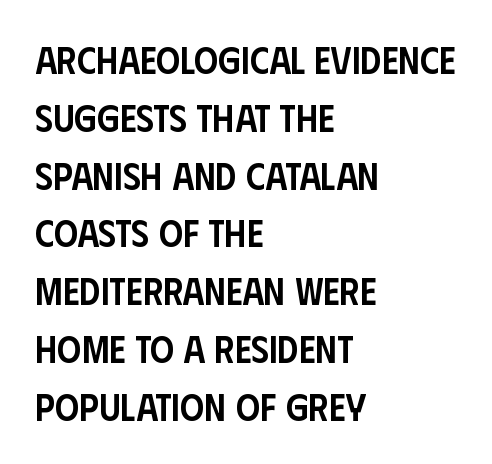
Q: Is the text bold? A: Semi-bold.
Q: Is the text italic (slanted)? A: No, it is upright.
Q: Is the typeface a serif or a sans-serif typeface? A: Sans-serif.
Q: Is the text underlined? A: No.
Q: How is the paragraph aligned? A: Left-aligned.
Q: Is the spacing between letters normal or unusually wide? A: Normal.
Q: Is the spacing between lines tight, normal or loose? A: Normal.
Q: Width (condensed, normal, or wide)? A: Condensed.
Q: Stroke contrast? A: Low.
Q: x-height? A: Large.
Q: Monospaced? A: No.
